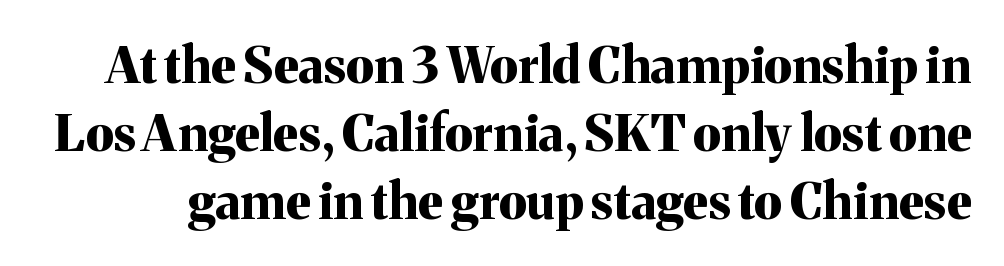
The image shows 50 px bold serif type, upright; set normal line spacing (1.36x), normal letter spacing, not underlined; medium stroke contrast and a medium x-height.
